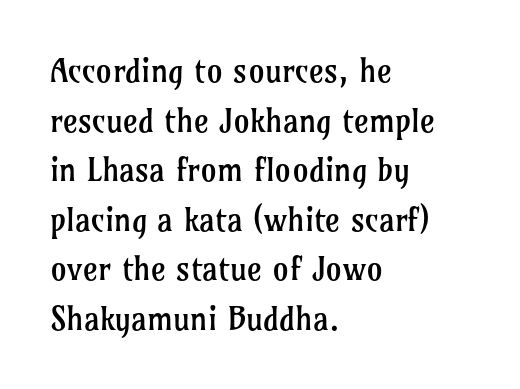
{"serif": "yes", "italic": "no", "bold": "no", "weight": "regular", "width": "normal", "stroke_contrast": "low", "x_height": "medium", "monospaced": "no", "underline": "no", "align": "left", "line_spacing": "normal", "line_spacing_ratio": 1.55, "letter_spacing": "normal", "letter_spacing_em": 0.0, "glyph_px": 32}
